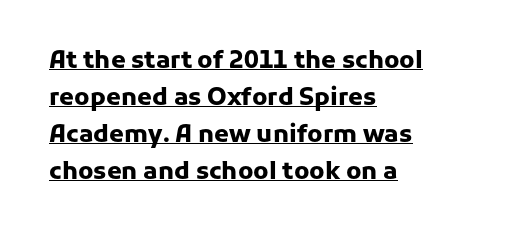
The image shows 24 px bold type, upright; set left-aligned, normal line spacing (1.54x), normal letter spacing, underlined.
